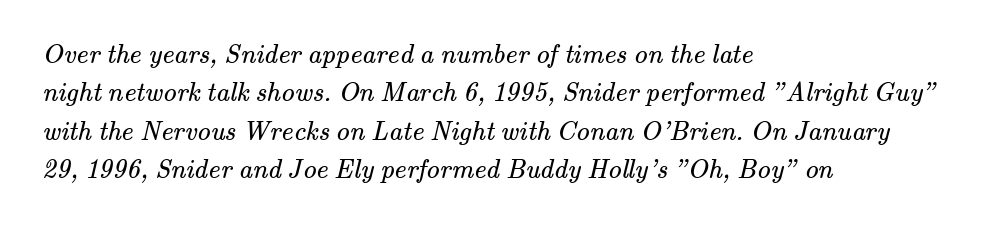
{"bold": "no", "underline": "no", "align": "left", "line_spacing": "normal", "line_spacing_ratio": 1.42, "letter_spacing": "normal", "letter_spacing_em": 0.0, "glyph_px": 27}
